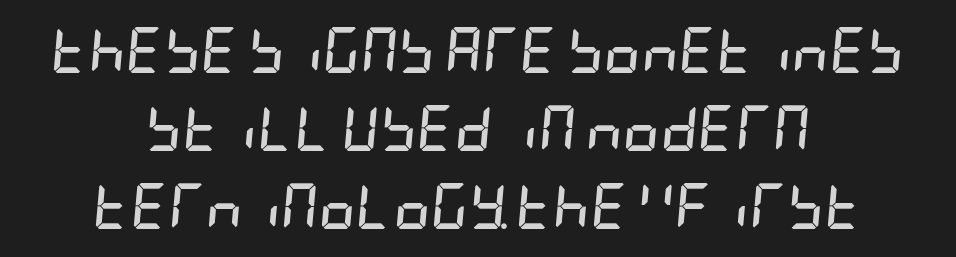
The image shows 46 px semibold, condensed type, italic (leaning right); set centered, normal line spacing (1.7x), normal letter spacing, not underlined; low stroke contrast and a large x-height.
